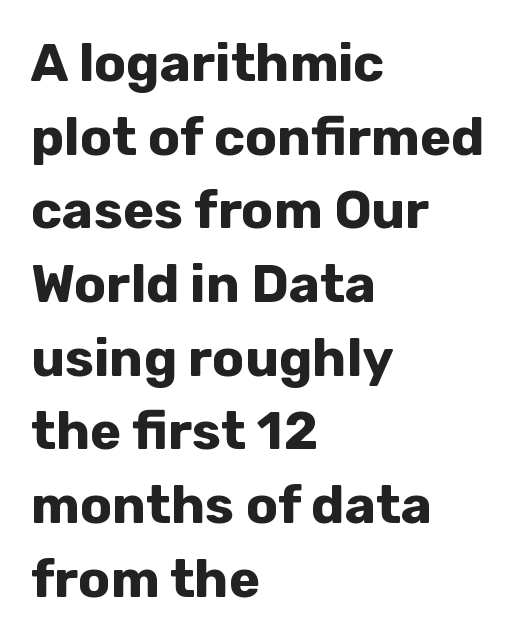
Think of a printed novel: that variable character pitch is what you see here. The letters stand upright; this is a roman face. Font category for this specimen: sans-serif. Notice how thick the strokes are: this is what a full bold looks like.
